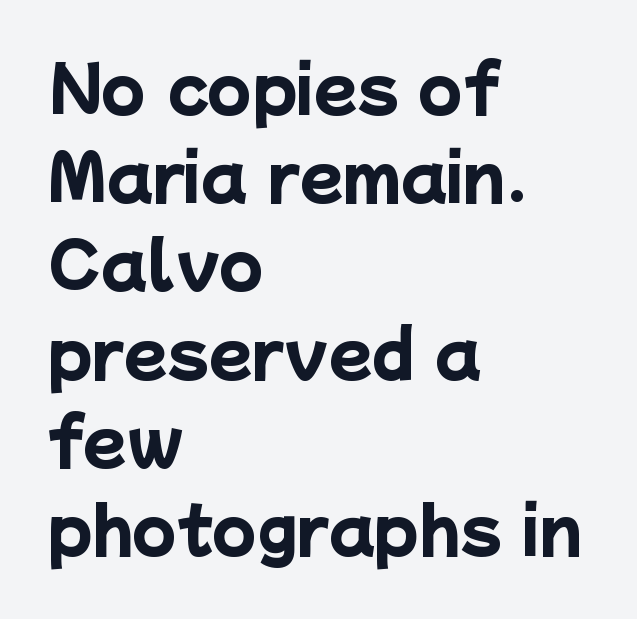
Q: Is the text bold? A: Yes.
Q: Is the typeface a serif or a sans-serif typeface? A: Sans-serif.
Q: Is the text underlined? A: No.
Q: How is the paragraph aligned? A: Left-aligned.
Q: Is the spacing between letters normal or unusually wide? A: Normal.
Q: Is the spacing between lines tight, normal or loose? A: Normal.
Q: Width (condensed, normal, or wide)? A: Normal.
Q: Stroke contrast? A: Low.
Q: x-height? A: Medium.
Q: Monospaced? A: No.
